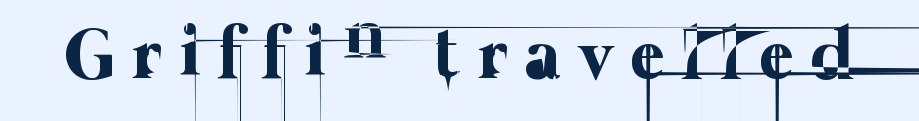
{"bold": "no", "weight": "thin", "width": "normal", "stroke_contrast": "low", "x_height": "medium", "monospaced": "no", "underline": "no", "letter_spacing": "wide", "letter_spacing_em": 0.24, "glyph_px": 74}
